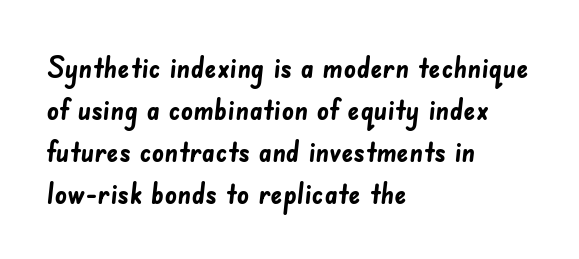
The image shows 30 px semibold sans-serif type; set left-aligned, normal line spacing (1.4x), normal letter spacing, not underlined; low stroke contrast and a small x-height.
